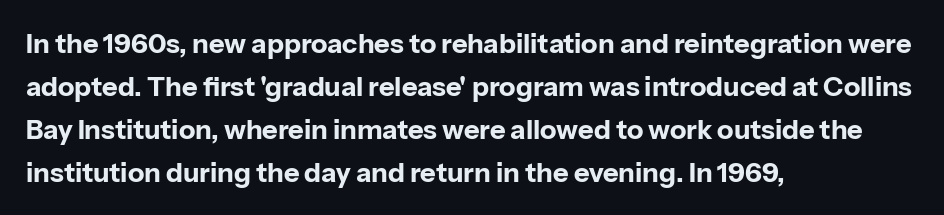
Q: Is the text bold? A: Yes.
Q: Is the text italic (slanted)? A: No, it is upright.
Q: Is the text underlined? A: No.
Q: How is the paragraph aligned? A: Left-aligned.
Q: Is the spacing between letters normal or unusually wide? A: Normal.
Q: Is the spacing between lines tight, normal or loose? A: Normal.
